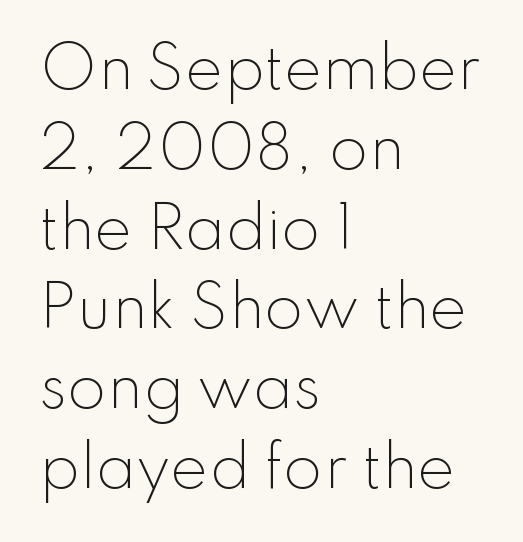
Q: Is the text bold? A: No.
Q: Is the text italic (slanted)? A: No, it is upright.
Q: Is the typeface a serif or a sans-serif typeface? A: Sans-serif.
Q: Is the text underlined? A: No.
Q: How is the paragraph aligned? A: Left-aligned.
Q: Is the spacing between letters normal or unusually wide? A: Normal.
Q: Is the spacing between lines tight, normal or loose? A: Normal.
Q: Width (condensed, normal, or wide)? A: Normal.
Q: Stroke contrast? A: Low.
Q: x-height? A: Small.
Q: Monospaced? A: No.
